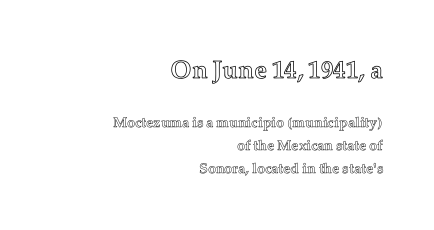
Q: Is the text italic (slanted)? A: No, it is upright.
Q: Is the text underlined? A: No.
Q: How is the paragraph aligned? A: Right-aligned.
Q: Is the spacing between letters normal or unusually wide? A: Normal.
Q: Is the spacing between lines tight, normal or loose? A: Normal.
Q: Which block of text is set in a larger size, the first (top) or the second (bottom)? A: The first (top) one.
